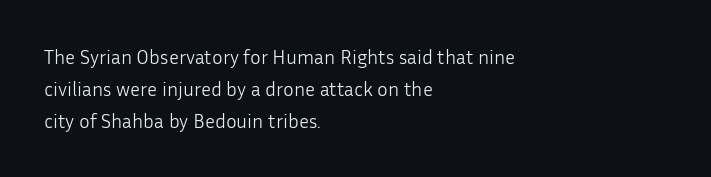
{"italic": "no", "bold": "no", "underline": "no", "align": "left", "line_spacing": "normal", "line_spacing_ratio": 1.59, "letter_spacing": "normal", "letter_spacing_em": 0.0, "glyph_px": 20}
